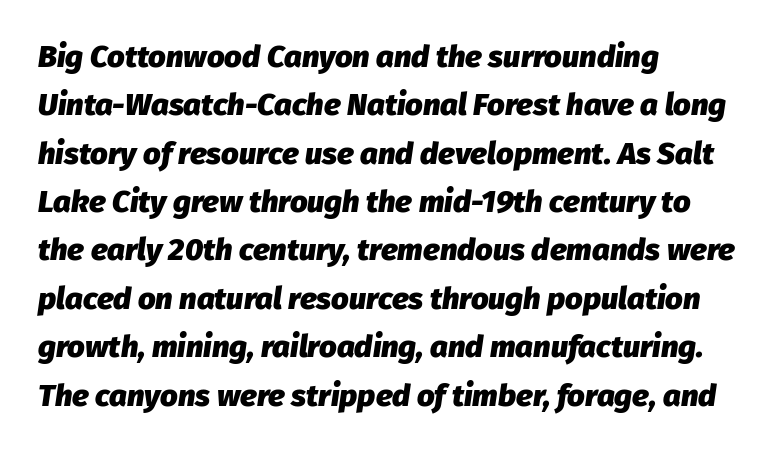
The image shows 31 px heavy type, italic (leaning right); set left-aligned, normal line spacing (1.56x), normal letter spacing, not underlined; low stroke contrast and a medium x-height.
